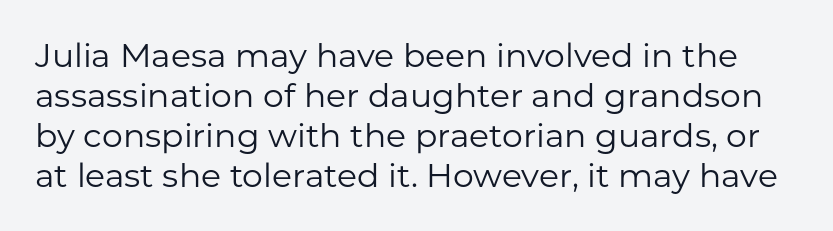
Q: Is the text bold? A: No.
Q: Is the text italic (slanted)? A: No, it is upright.
Q: Is the typeface a serif or a sans-serif typeface? A: Sans-serif.
Q: Is the text underlined? A: No.
Q: Is the spacing between letters normal or unusually wide? A: Normal.
Q: Width (condensed, normal, or wide)? A: Normal.
Q: Stroke contrast? A: Low.
Q: x-height? A: Medium.
Q: Monospaced? A: No.
